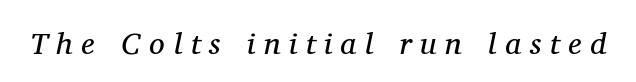
The image shows 31 px regular-weight serif type, italic (leaning right); set unusually wide letter spacing (+0.28 em), not underlined; medium stroke contrast and a medium x-height.
